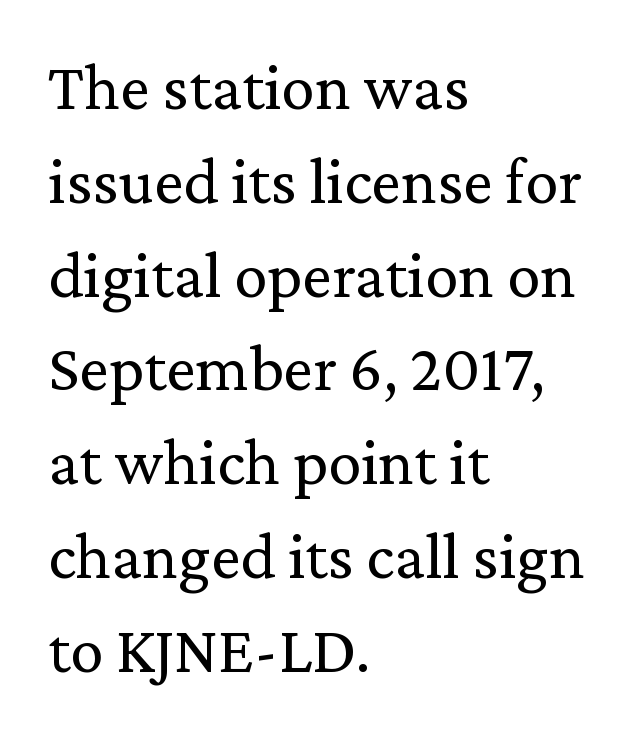
Q: Is the text bold? A: No.
Q: Is the text italic (slanted)? A: No, it is upright.
Q: Is the typeface a serif or a sans-serif typeface? A: Serif.
Q: Is the text underlined? A: No.
Q: How is the paragraph aligned? A: Left-aligned.
Q: Is the spacing between letters normal or unusually wide? A: Normal.
Q: Is the spacing between lines tight, normal or loose? A: Normal.
Q: Width (condensed, normal, or wide)? A: Normal.
Q: Stroke contrast? A: Medium.
Q: x-height? A: Medium.
Q: Monospaced? A: No.
